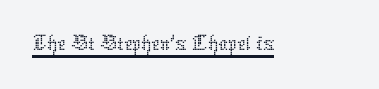
No chunkiness to these letters — they're not bold. Spacing between characters is what you'd get straight out of the box. The specimen includes a rule beneath the text block's lines. Spacing verdict: proportional, widths tailored to each character.
